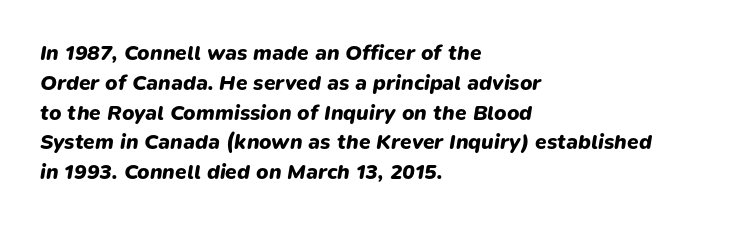
Q: Is the text bold? A: Yes.
Q: Is the text italic (slanted)? A: Yes, it leans right by about 9 degrees.
Q: Is the text underlined? A: No.
Q: How is the paragraph aligned? A: Left-aligned.
Q: Is the spacing between letters normal or unusually wide? A: Normal.
Q: Is the spacing between lines tight, normal or loose? A: Normal.
